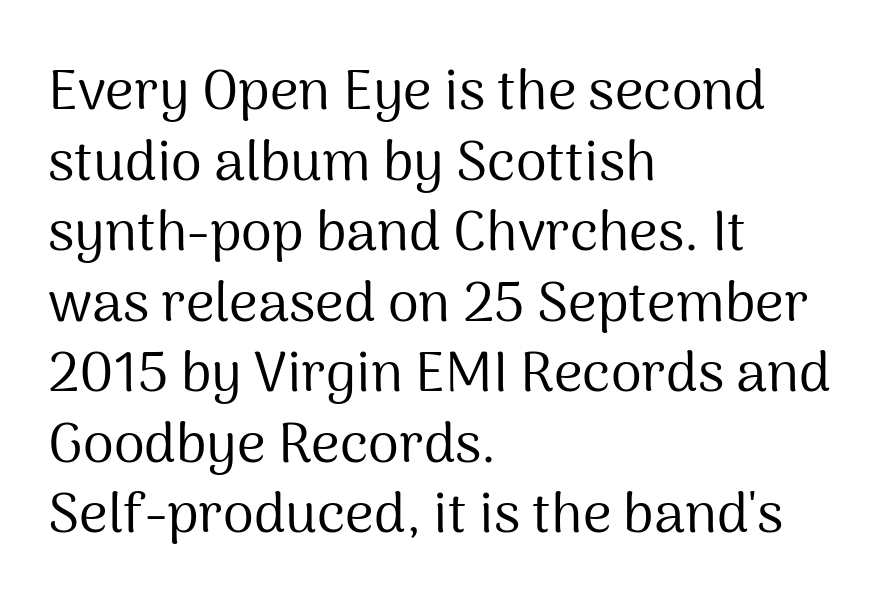
Q: Is the text bold? A: No.
Q: Is the text italic (slanted)? A: No, it is upright.
Q: Is the typeface a serif or a sans-serif typeface? A: Sans-serif.
Q: Is the text underlined? A: No.
Q: How is the paragraph aligned? A: Left-aligned.
Q: Is the spacing between letters normal or unusually wide? A: Normal.
Q: Is the spacing between lines tight, normal or loose? A: Normal.
Q: Width (condensed, normal, or wide)? A: Normal.
Q: Stroke contrast? A: Medium.
Q: x-height? A: Medium.
Q: Monospaced? A: No.
